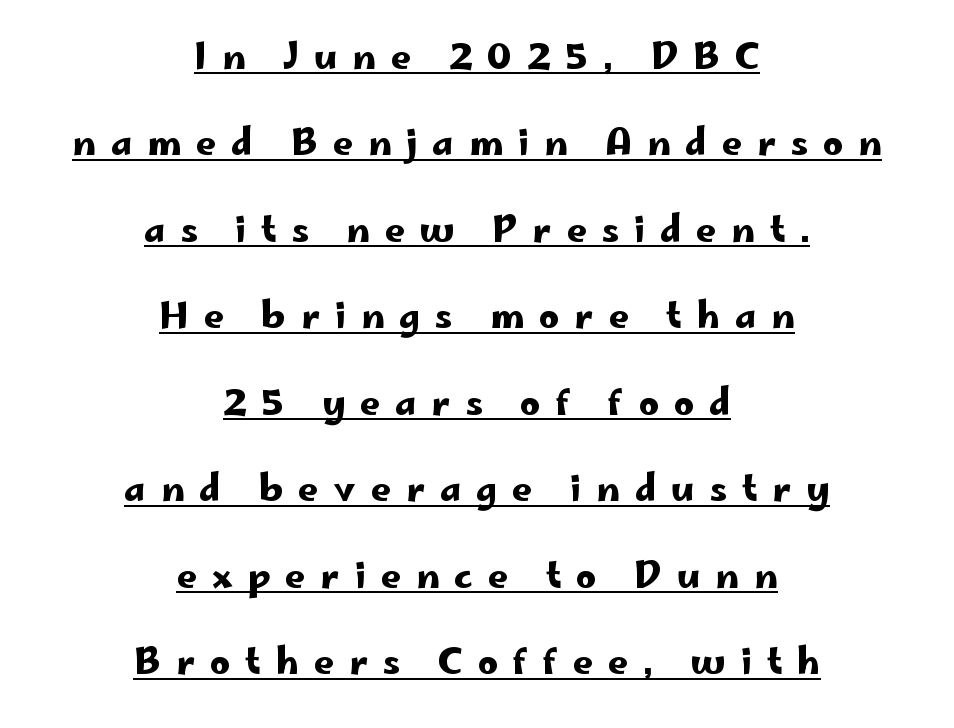
{"serif": "no", "italic": "no", "width": "wide", "stroke_contrast": "low", "x_height": "small", "monospaced": "no", "underline": "yes", "align": "center", "line_spacing": "loose", "line_spacing_ratio": 2.47, "letter_spacing": "wide", "letter_spacing_em": 0.43, "glyph_px": 35}
